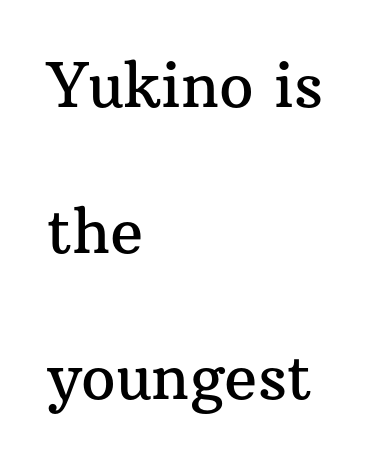
The image shows 61 px serif type, upright; set left-aligned, loose line spacing (2.39x), normal letter spacing, not underlined; medium stroke contrast and a medium x-height.
